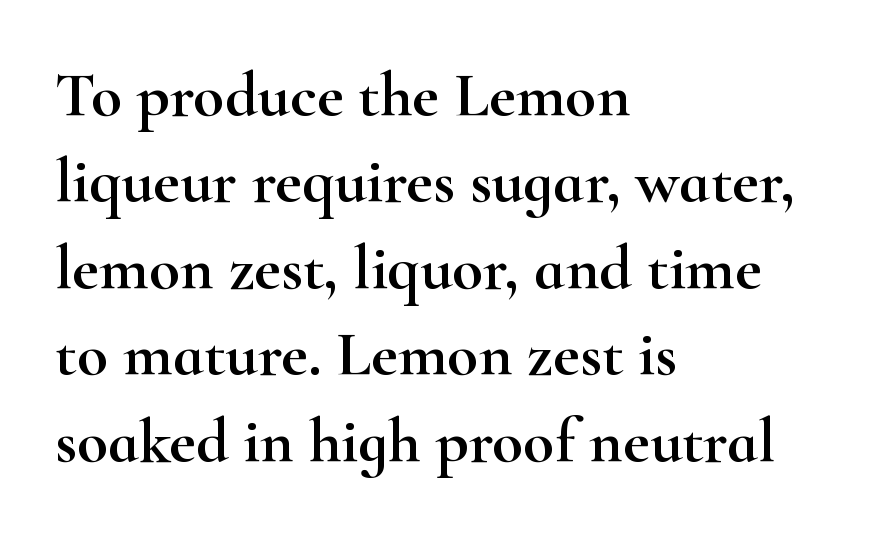
The horizontal fit of the characters is conventional and even. Students, observe: this is what conventionally led text looks like. The lettering stays uniformly vertical, giving the passage a roman look. Each line starts at the same left margin while the right side varies. Note the varied advance widths — an 'i' is clearly narrower than an 'm'.
